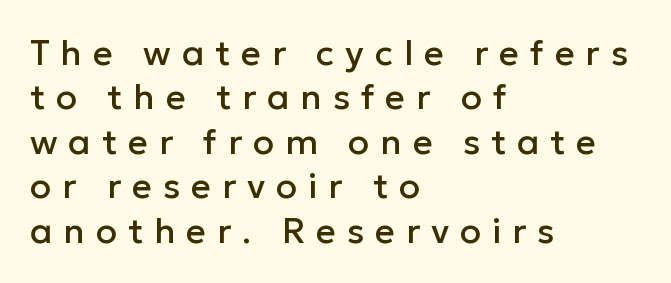
{"serif": "no", "italic": "no", "width": "normal", "stroke_contrast": "low", "x_height": "medium", "monospaced": "no", "underline": "no", "align": "left", "line_spacing": "normal", "line_spacing_ratio": 1.27, "letter_spacing": "wide", "letter_spacing_em": 0.31, "glyph_px": 35}
